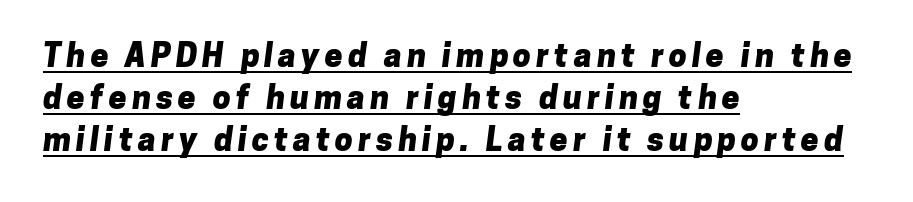
{"serif": "no", "bold": "yes", "weight": "heavy", "width": "normal", "stroke_contrast": "low", "x_height": "medium", "monospaced": "no", "underline": "yes", "align": "left", "line_spacing": "normal", "line_spacing_ratio": 1.31, "glyph_px": 32}
